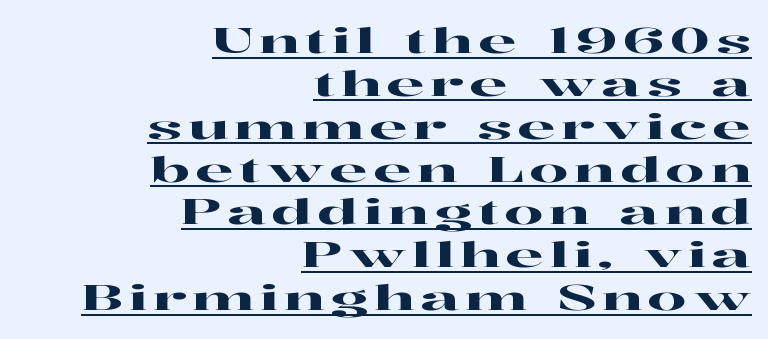
The image shows 34 px wide serif type, upright; set right-aligned, normal line spacing (1.26x), underlined; high stroke contrast and a medium x-height.
